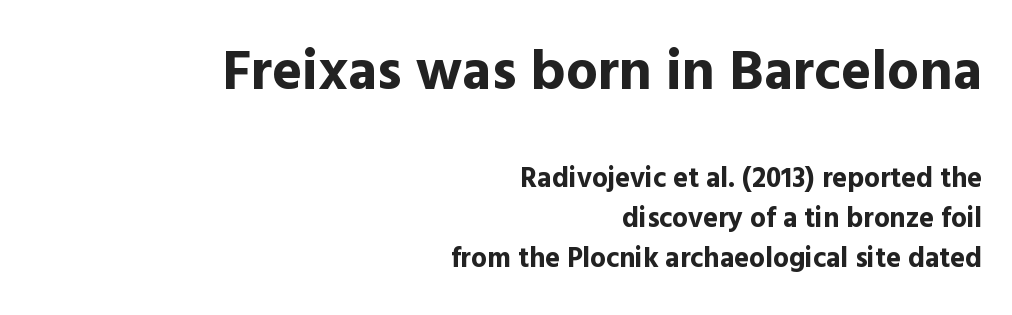
The image shows 57 px bold sans-serif type, upright; set right-aligned, normal line spacing (1.44x), normal letter spacing, not underlined; the first (top) block is 2.04x larger; a medium x-height.
